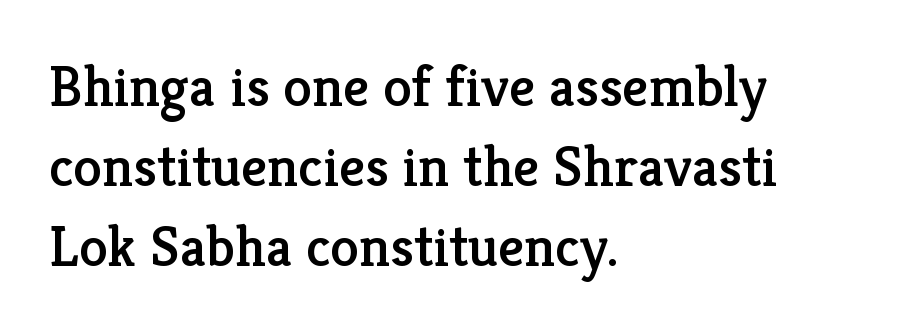
Is this a fixed-width face? No — the glyphs have proportional, varying widths. Ordinary non-slanted type is in use. The passage is arranged the way most books set body copy — flush left. The horizontal fit of the characters is conventional and even. A serif font was chosen for this passage.
